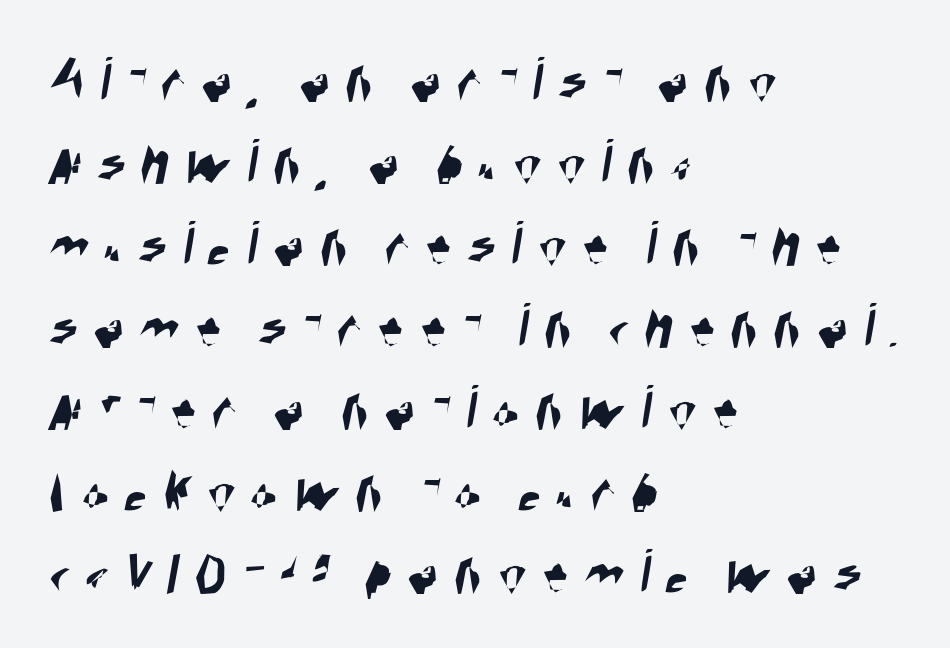
Q: Is the typeface a serif or a sans-serif typeface? A: Sans-serif.
Q: Is the text underlined? A: No.
Q: How is the paragraph aligned? A: Left-aligned.
Q: Is the spacing between letters normal or unusually wide? A: Unusually wide.
Q: Is the spacing between lines tight, normal or loose? A: Normal.
Q: Width (condensed, normal, or wide)? A: Condensed.
Q: Stroke contrast? A: High.
Q: x-height? A: Large.
Q: Monospaced? A: No.
